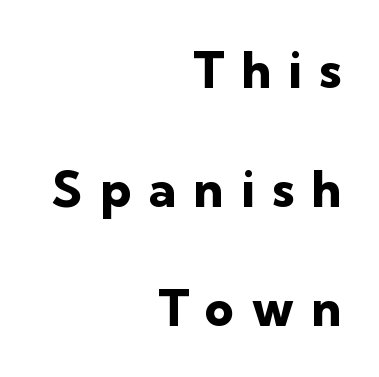
{"serif": "no", "italic": "no", "bold": "yes", "weight": "heavy", "width": "normal", "stroke_contrast": "low", "x_height": "medium", "monospaced": "no", "underline": "no", "align": "right", "line_spacing": "loose", "line_spacing_ratio": 2.38, "letter_spacing": "wide", "letter_spacing_em": 0.35, "glyph_px": 50}
